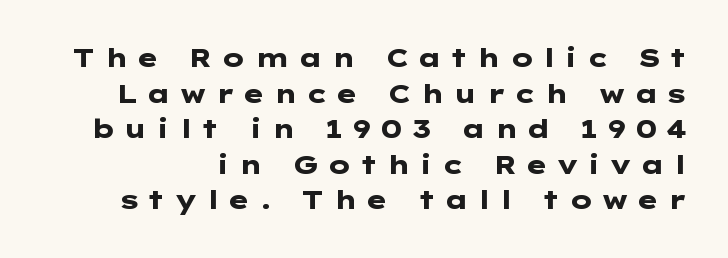
The image shows 26 px bold type, upright; set normal line spacing (1.37x), unusually wide letter spacing (+0.31 em), not underlined.
